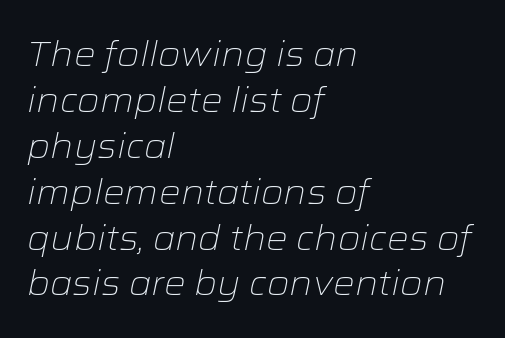
Horizontal bands of white between lines are of average thickness. Notice how the passage keeps a crisp vertical edge on the left only. Letters have the restrained weight of plain body copy at most. Quick note: italic.
